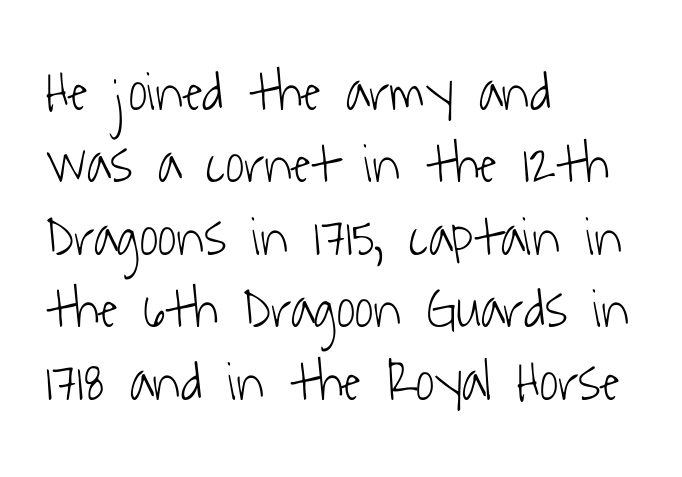
{"serif": "no", "bold": "no", "weight": "light", "width": "condensed", "stroke_contrast": "low", "x_height": "medium", "monospaced": "no", "underline": "no", "align": "left", "line_spacing": "normal", "line_spacing_ratio": 1.27, "letter_spacing": "normal", "letter_spacing_em": 0.0, "glyph_px": 57}
